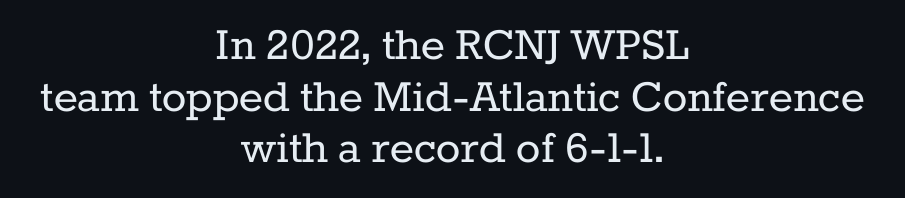
Q: Is the text bold? A: No.
Q: Is the text italic (slanted)? A: No, it is upright.
Q: Is the typeface a serif or a sans-serif typeface? A: Serif.
Q: Is the text underlined? A: No.
Q: How is the paragraph aligned? A: Centered.
Q: Is the spacing between letters normal or unusually wide? A: Normal.
Q: Is the spacing between lines tight, normal or loose? A: Tight.
Q: Width (condensed, normal, or wide)? A: Normal.
Q: Stroke contrast? A: Low.
Q: x-height? A: Medium.
Q: Monospaced? A: No.
